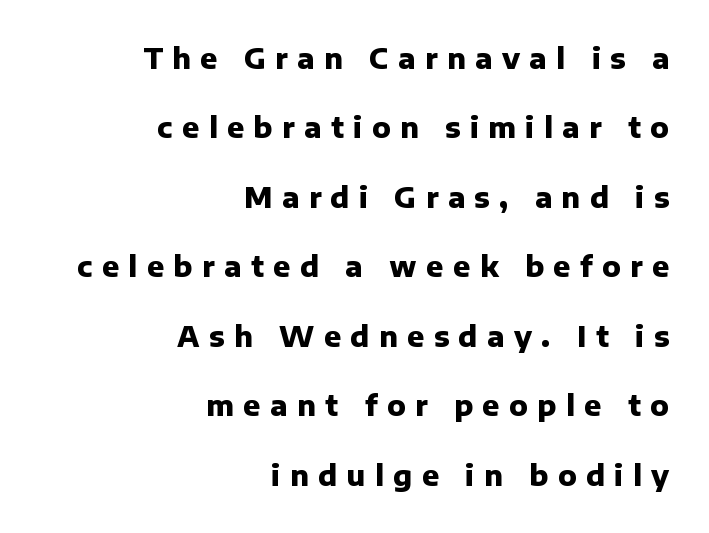
The image shows 28 px heavy sans-serif type, upright; set right-aligned, loose line spacing (2.48x), unusually wide letter spacing (+0.34 em), not underlined; low stroke contrast and a medium x-height.
